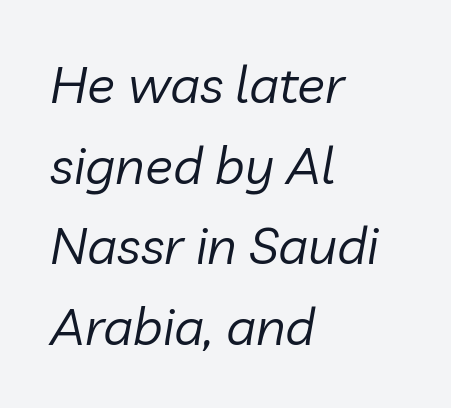
The image shows 52 px regular-weight type, italic (leaning right); set left-aligned, normal line spacing (1.55x), normal letter spacing, not underlined; low stroke contrast and a medium x-height.
